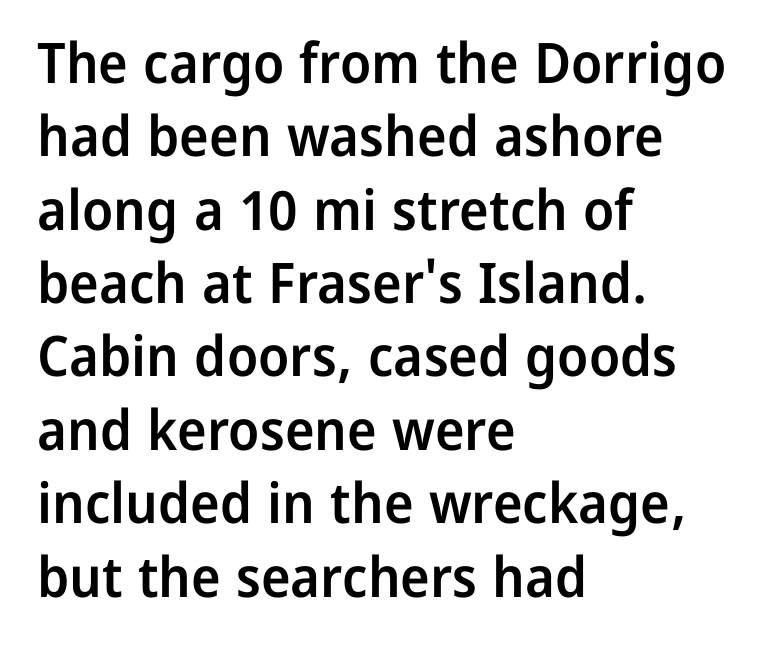
The image shows 56 px semibold sans-serif type, upright; set left-aligned, normal line spacing (1.31x), normal letter spacing, not underlined; low stroke contrast and a medium x-height.
